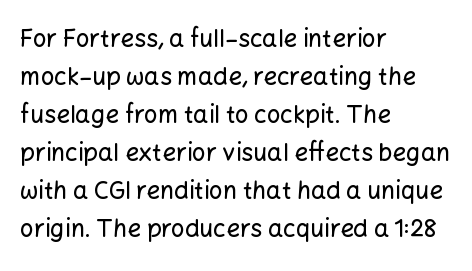
{"italic": "no", "underline": "no", "align": "left", "line_spacing": "normal", "line_spacing_ratio": 1.58, "letter_spacing": "normal", "letter_spacing_em": 0.0, "glyph_px": 24}
